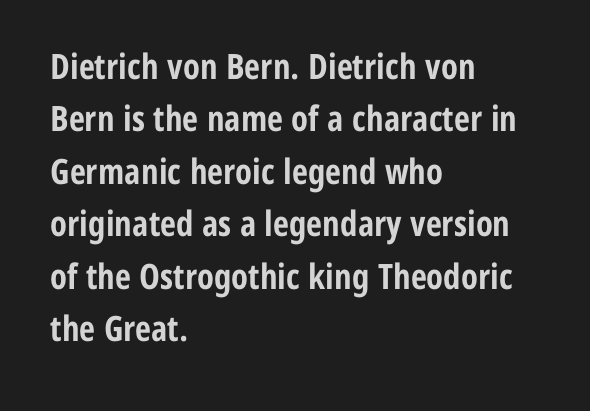
Line starts are locked; line ends wander. Its strokes are broad and dark, the hallmark of bold type. Typographically, this falls in the sans-serif category. You could not count columns in this text — the font is proportionally spaced. Check under the words: just untouched page.
